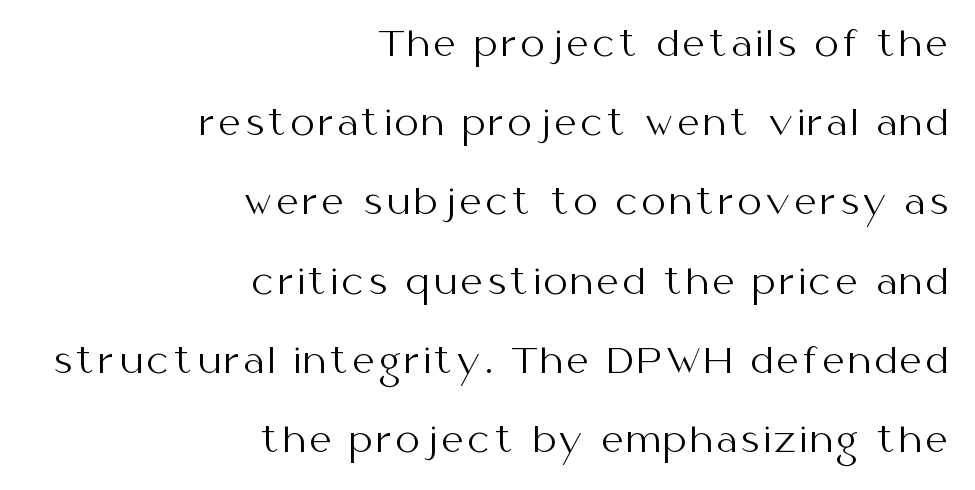
Q: Is the text bold? A: No.
Q: Is the text italic (slanted)? A: No, it is upright.
Q: Is the typeface a serif or a sans-serif typeface? A: Sans-serif.
Q: Is the text underlined? A: No.
Q: How is the paragraph aligned? A: Right-aligned.
Q: Is the spacing between lines tight, normal or loose? A: Loose.
Q: Width (condensed, normal, or wide)? A: Normal.
Q: Stroke contrast? A: Medium.
Q: x-height? A: Medium.
Q: Monospaced? A: No.
